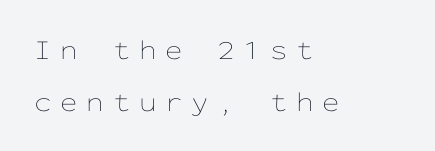
{"italic": "no", "bold": "no", "weight": "thin", "width": "wide", "stroke_contrast": "low", "x_height": "medium", "monospaced": "yes", "underline": "no", "align": "left", "line_spacing_ratio": 1.85, "letter_spacing": "wide", "letter_spacing_em": 0.31, "glyph_px": 28}
